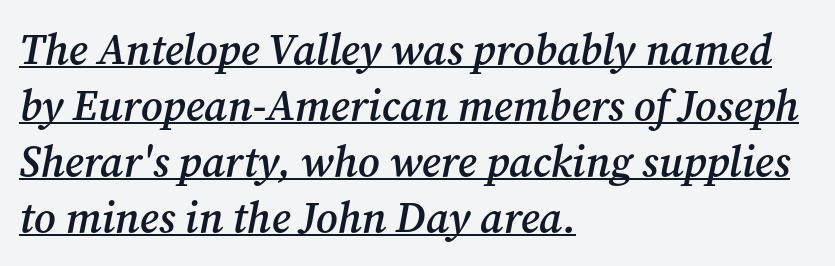
The image shows 43 px semibold serif type, italic (leaning right); set left-aligned, normal line spacing (1.3x), normal letter spacing, underlined; medium stroke contrast and a medium x-height.
